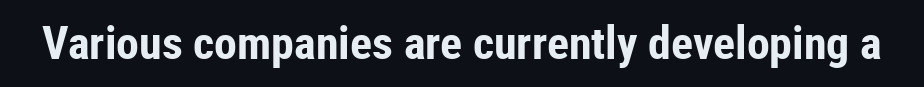
The image shows 46 px bold, condensed sans-serif type, upright; set normal letter spacing, not underlined; low stroke contrast and a medium x-height.
